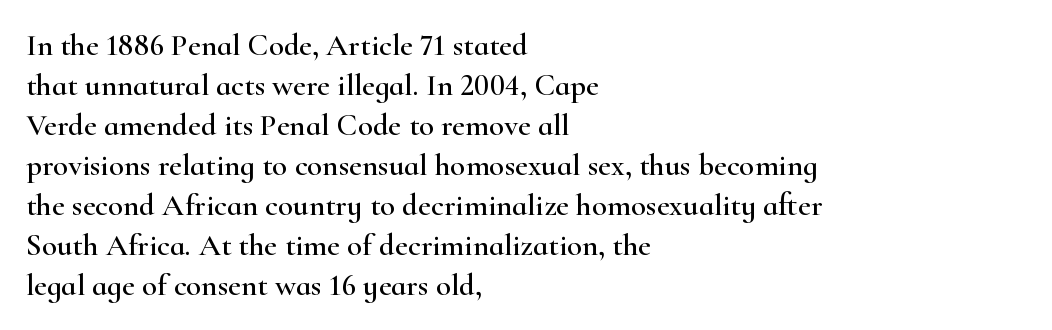
{"serif": "yes", "italic": "no", "width": "wide", "stroke_contrast": "high", "x_height": "small", "monospaced": "no", "underline": "no", "align": "left", "line_spacing": "normal", "line_spacing_ratio": 1.29, "letter_spacing": "normal", "letter_spacing_em": 0.0, "glyph_px": 31}
